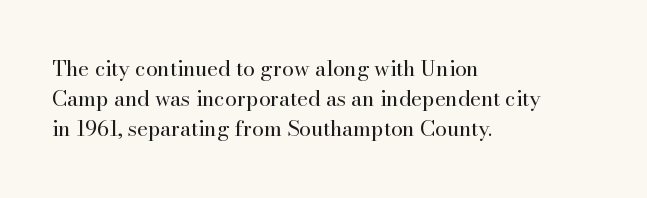
Regarding leading, the lines here are spaced in the standard way. Underline: absent. A classic flush-left, rag-right setting is used for this passage. Every character sits straight up, as roman type does.
